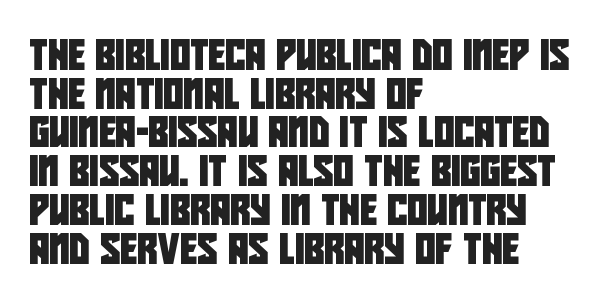
{"serif": "no", "width": "condensed", "stroke_contrast": "low", "x_height": "large", "monospaced": "no", "underline": "no", "align": "left", "line_spacing": "normal", "line_spacing_ratio": 1.25, "letter_spacing": "normal", "letter_spacing_em": 0.0, "glyph_px": 31}
